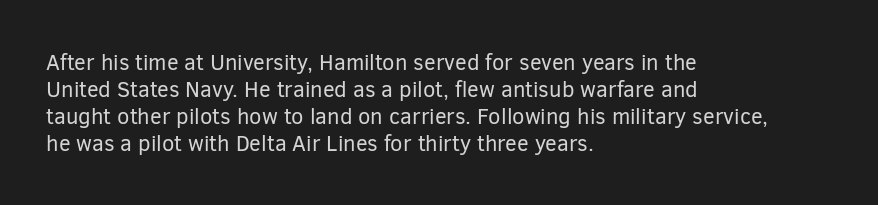
Q: Is the text bold? A: No.
Q: Is the text italic (slanted)? A: No, it is upright.
Q: Is the text underlined? A: No.
Q: How is the paragraph aligned? A: Left-aligned.
Q: Is the spacing between letters normal or unusually wide? A: Normal.
